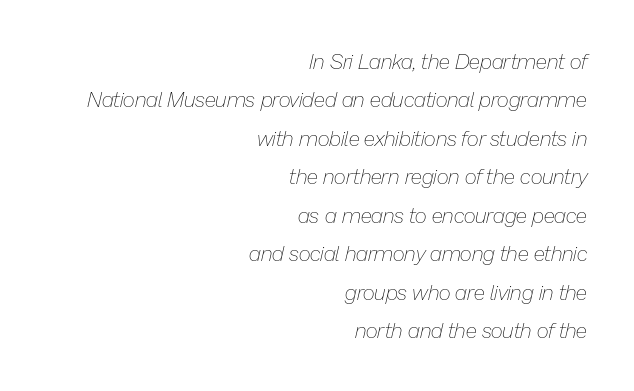
The image shows 21 px text type, italic (leaning right); set right-aligned, line spacing 1.83x, normal letter spacing, not underlined.
